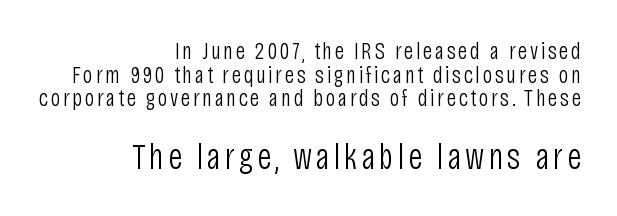
{"serif": "no", "italic": "no", "bold": "no", "weight": "light", "width": "condensed", "stroke_contrast": "low", "x_height": "large", "monospaced": "no", "underline": "no", "align": "right", "line_spacing": "tight", "line_spacing_ratio": 0.98, "larger_block": "second", "size_ratio": 1.5, "glyph_px": 36}
